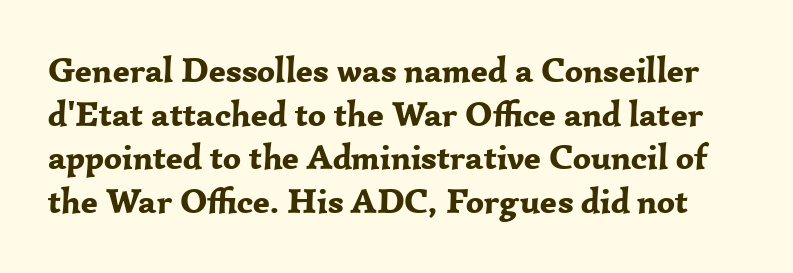
{"serif": "yes", "italic": "no", "bold": "yes", "weight": "bold", "width": "normal", "stroke_contrast": "low", "x_height": "medium", "monospaced": "no", "underline": "no", "line_spacing": "normal", "line_spacing_ratio": 1.25, "letter_spacing": "normal", "letter_spacing_em": 0.0, "glyph_px": 35}
